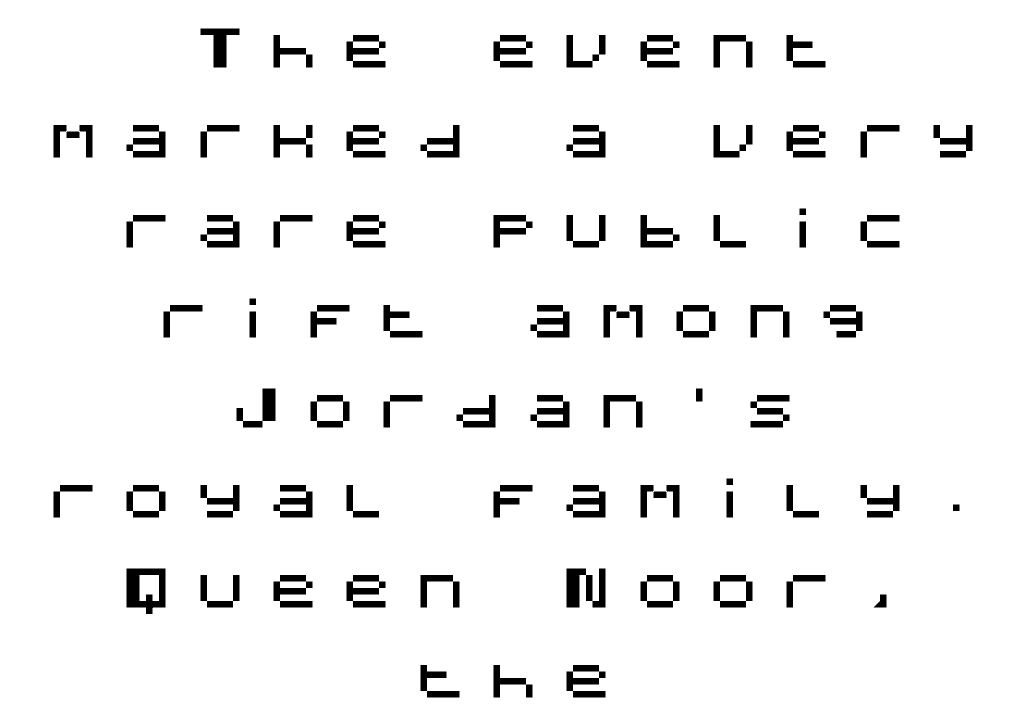
The image shows 52 px sans-serif type, upright; set centered, line spacing 1.73x, unusually wide letter spacing (+0.41 em), not underlined; medium stroke contrast and a large x-height.
